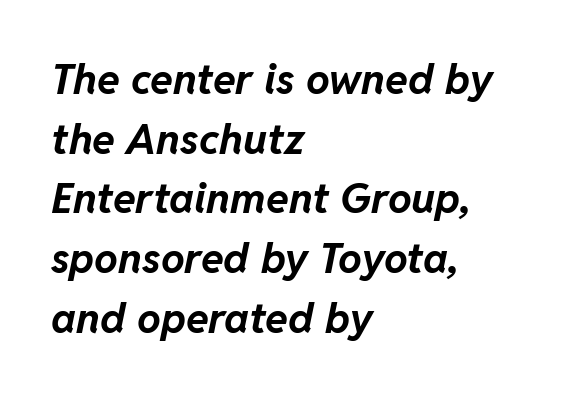
The image shows 42 px bold type, italic (leaning right); set left-aligned, normal line spacing (1.42x), normal letter spacing, not underlined; low stroke contrast and a medium x-height.
